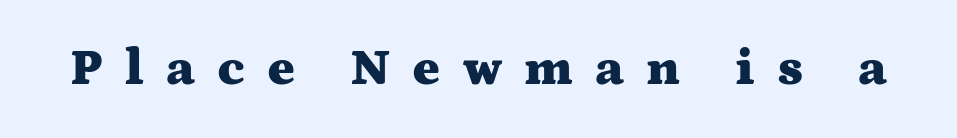
{"serif": "yes", "italic": "no", "bold": "yes", "weight": "heavy", "width": "wide", "stroke_contrast": "medium", "x_height": "medium", "monospaced": "no", "underline": "no", "letter_spacing": "wide", "letter_spacing_em": 0.42, "glyph_px": 52}
